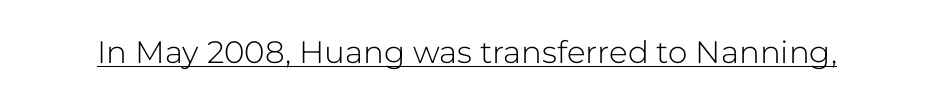
Q: Is the text bold? A: No.
Q: Is the text italic (slanted)? A: No, it is upright.
Q: Is the typeface a serif or a sans-serif typeface? A: Sans-serif.
Q: Is the text underlined? A: Yes.
Q: Is the spacing between letters normal or unusually wide? A: Normal.
Q: Width (condensed, normal, or wide)? A: Normal.
Q: Stroke contrast? A: Low.
Q: x-height? A: Medium.
Q: Monospaced? A: No.
